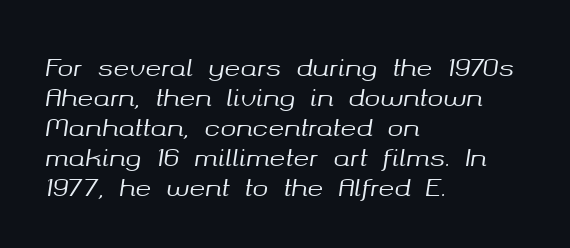
Q: Is the text italic (slanted)? A: Yes, it leans right by about 8 degrees.
Q: Is the text underlined? A: No.
Q: How is the paragraph aligned? A: Left-aligned.
Q: Is the spacing between letters normal or unusually wide? A: Normal.
Q: Is the spacing between lines tight, normal or loose? A: Normal.
